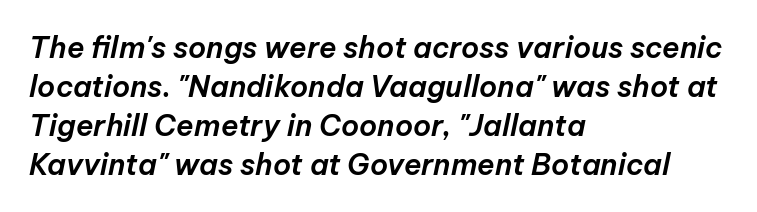
The image shows 29 px text type, italic (leaning right); set left-aligned, normal line spacing (1.34x), normal letter spacing, not underlined; low stroke contrast and a medium x-height.
